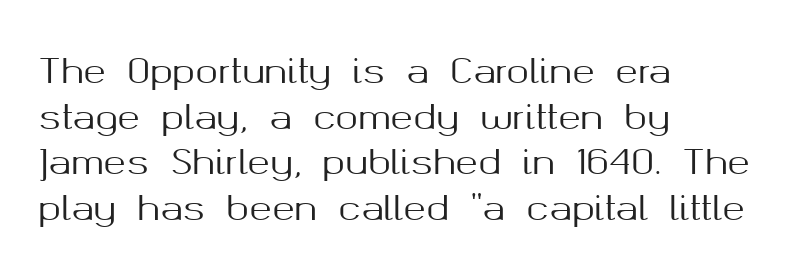
Q: Is the text italic (slanted)? A: No, it is upright.
Q: Is the typeface a serif or a sans-serif typeface? A: Sans-serif.
Q: Is the text underlined? A: No.
Q: How is the paragraph aligned? A: Left-aligned.
Q: Is the spacing between letters normal or unusually wide? A: Normal.
Q: Is the spacing between lines tight, normal or loose? A: Normal.
Q: Width (condensed, normal, or wide)? A: Normal.
Q: Stroke contrast? A: Medium.
Q: x-height? A: Medium.
Q: Monospaced? A: No.
